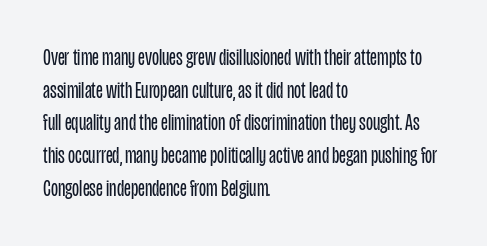
Characters follow at the spacing the type designer built in. The letterforms sit at book weight or below. Rendered with straight, roman letterforms. The rows are spaced the way most documents space them. The strip under each line holds only bare page.
